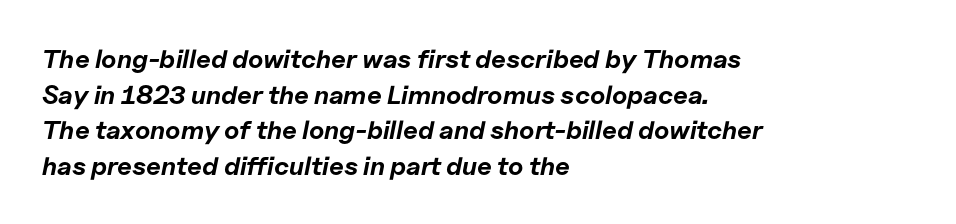
The image shows 26 px bold type, italic (leaning right); set left-aligned, normal line spacing (1.37x), normal letter spacing, not underlined.
